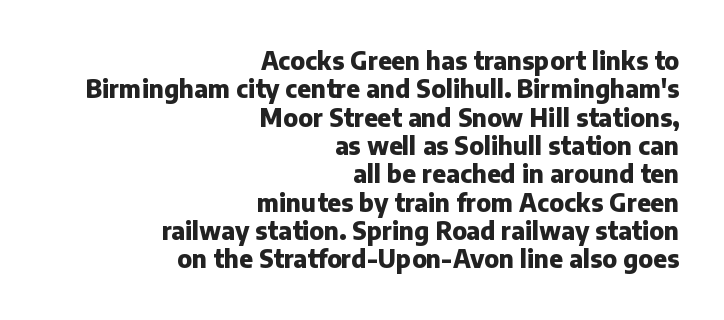
Q: Is the text bold? A: Yes.
Q: Is the text italic (slanted)? A: No, it is upright.
Q: Is the text underlined? A: No.
Q: How is the paragraph aligned? A: Right-aligned.
Q: Is the spacing between letters normal or unusually wide? A: Normal.
